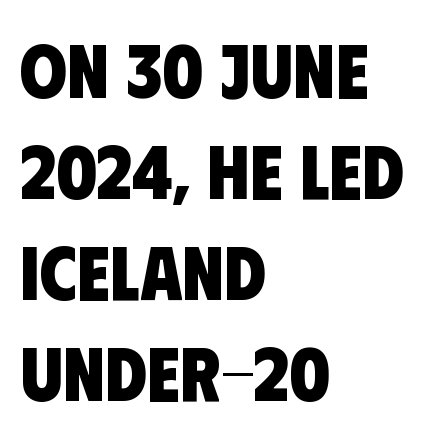
The image shows 76 px heavy, condensed sans-serif type; set left-aligned, normal line spacing (1.33x), normal letter spacing, not underlined; low stroke contrast and a large x-height.
